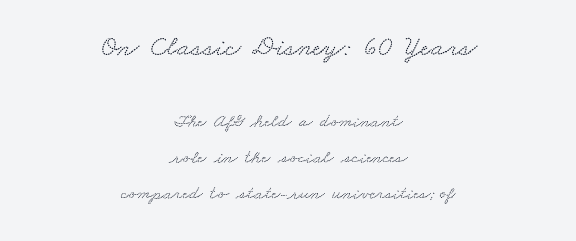
The image shows 29 px wide serif type; set centered, loose line spacing (1.9x), normal letter spacing, not underlined; the first (top) block is 1.53x larger; medium stroke contrast and a small x-height.
